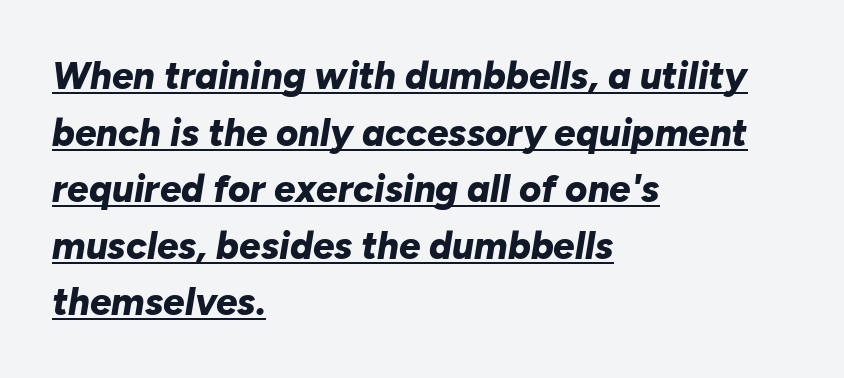
The image shows 38 px bold type, italic (leaning right); set left-aligned, normal line spacing (1.49x), normal letter spacing, underlined; low stroke contrast and a medium x-height.
